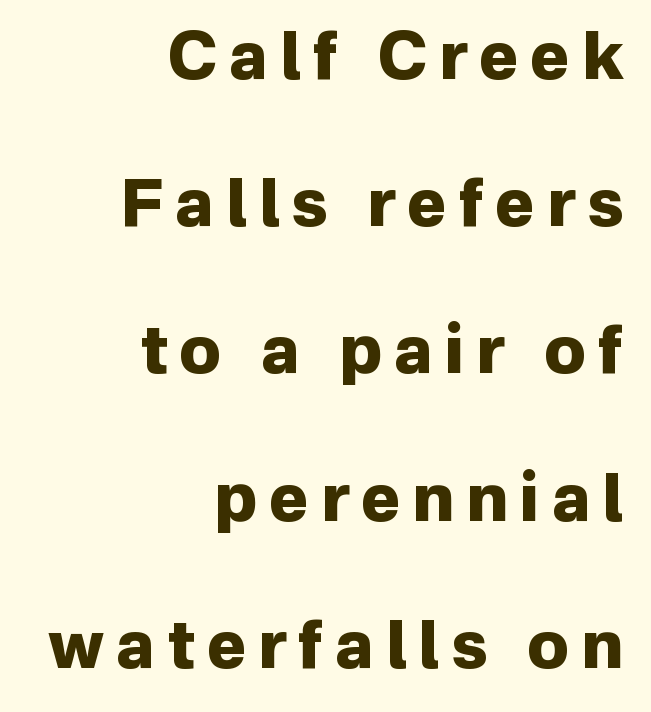
Q: Is the text bold? A: Yes.
Q: Is the text italic (slanted)? A: No, it is upright.
Q: Is the typeface a serif or a sans-serif typeface? A: Sans-serif.
Q: Is the text underlined? A: No.
Q: How is the paragraph aligned? A: Right-aligned.
Q: Is the spacing between lines tight, normal or loose? A: Loose.
Q: Width (condensed, normal, or wide)? A: Normal.
Q: Stroke contrast? A: Low.
Q: x-height? A: Medium.
Q: Monospaced? A: No.
